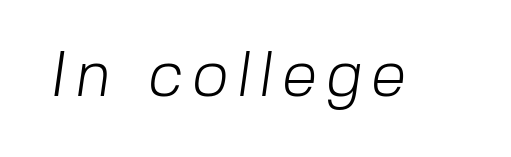
{"serif": "no", "bold": "no", "weight": "light", "width": "normal", "stroke_contrast": "low", "x_height": "medium", "monospaced": "no", "underline": "no", "glyph_px": 64}
